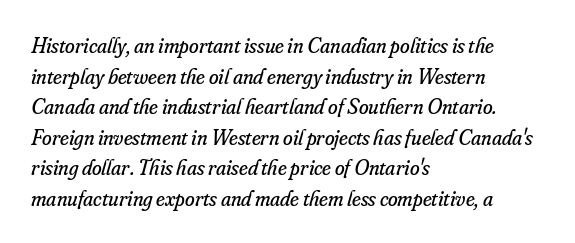
{"italic": "yes", "lean": "right", "slant_degrees": 16, "bold": "no", "underline": "no", "align": "left", "line_spacing": "normal", "line_spacing_ratio": 1.39, "letter_spacing": "normal", "letter_spacing_em": 0.0, "glyph_px": 22}
